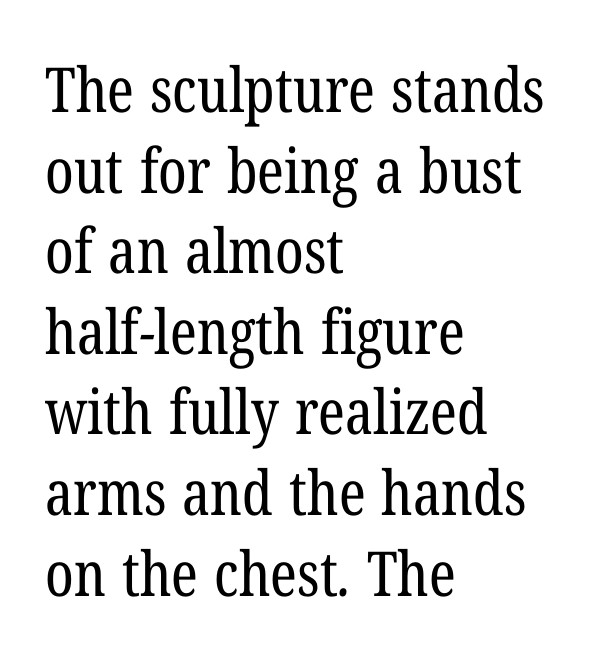
The image shows 62 px regular-weight, condensed serif type; set left-aligned, normal line spacing (1.3x), normal letter spacing, not underlined; low stroke contrast and a medium x-height.
